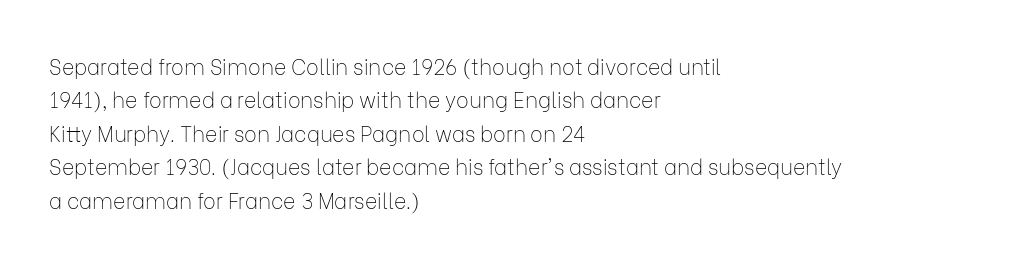
How would I describe the line gaps? Plain and ordinary. Weight: in the light-to-regular range. The type is set solid horizontally, with unmodified tracking. The lines are quadded left.
